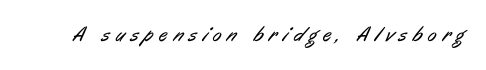
These lines have a slow, spaced-out rhythm from letter to letter. Heft: none added — not bold. Descender tails drop into unmarked territory.
